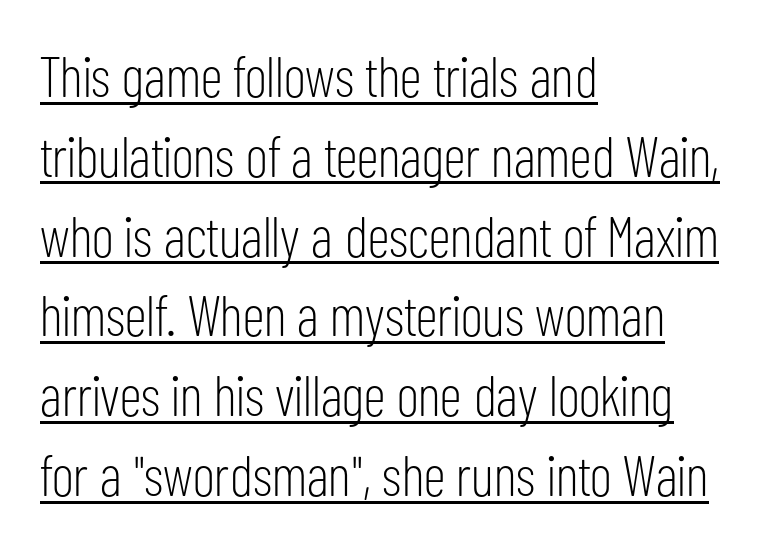
The image shows 57 px light, condensed sans-serif type, upright; set left-aligned, normal line spacing (1.4x), normal letter spacing, underlined; low stroke contrast and a medium x-height.
